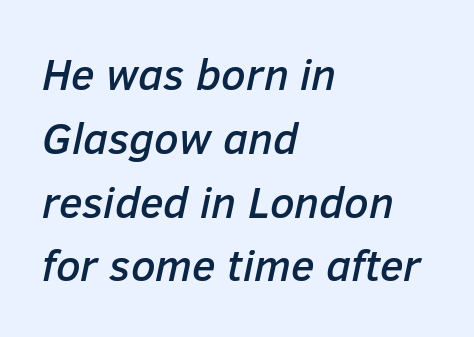
Quick note: interline space is typical. An italicized treatment has been applied to the whole sample. The ragged edge is on the right, which tells us the setting is flush left. Caption: standard tracking, unaltered. Unmarked baselines from the first word to the last.
